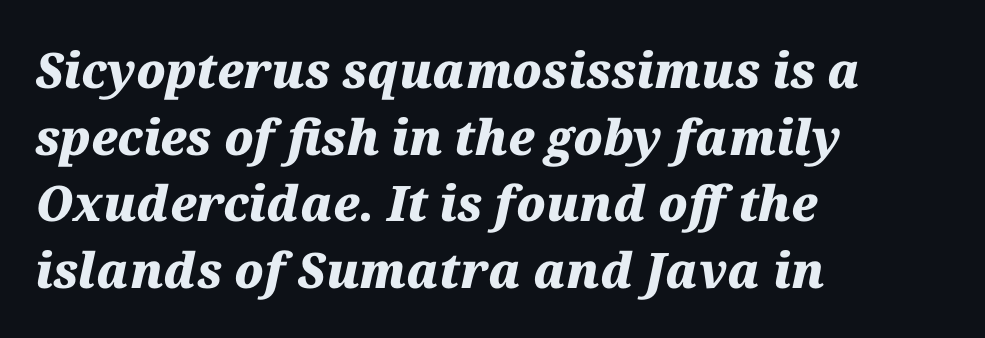
Q: Is the text bold? A: Yes.
Q: Is the text italic (slanted)? A: Yes, it leans right by about 12 degrees.
Q: Is the text underlined? A: No.
Q: How is the paragraph aligned? A: Left-aligned.
Q: Is the spacing between letters normal or unusually wide? A: Normal.
Q: Is the spacing between lines tight, normal or loose? A: Normal.
Q: Width (condensed, normal, or wide)? A: Normal.
Q: Stroke contrast? A: Medium.
Q: x-height? A: Medium.
Q: Monospaced? A: No.
